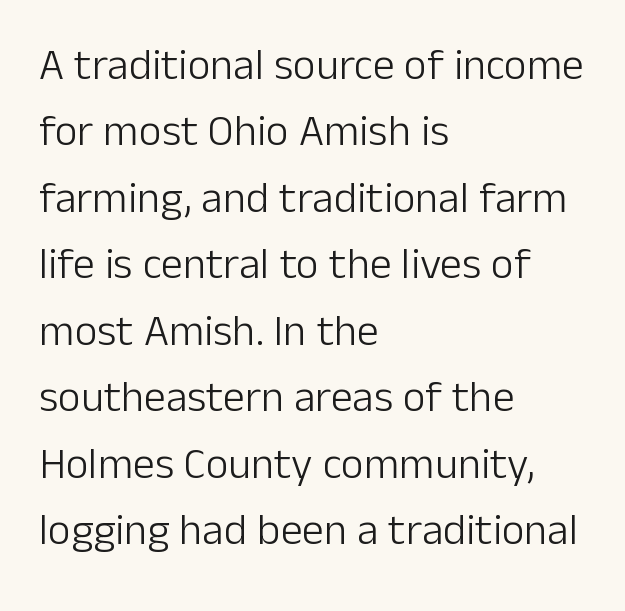
Q: Is the text bold? A: No.
Q: Is the text italic (slanted)? A: No, it is upright.
Q: Is the typeface a serif or a sans-serif typeface? A: Sans-serif.
Q: Is the text underlined? A: No.
Q: How is the paragraph aligned? A: Left-aligned.
Q: Is the spacing between letters normal or unusually wide? A: Normal.
Q: Is the spacing between lines tight, normal or loose? A: Normal.
Q: Width (condensed, normal, or wide)? A: Normal.
Q: Stroke contrast? A: Low.
Q: x-height? A: Medium.
Q: Monospaced? A: No.
